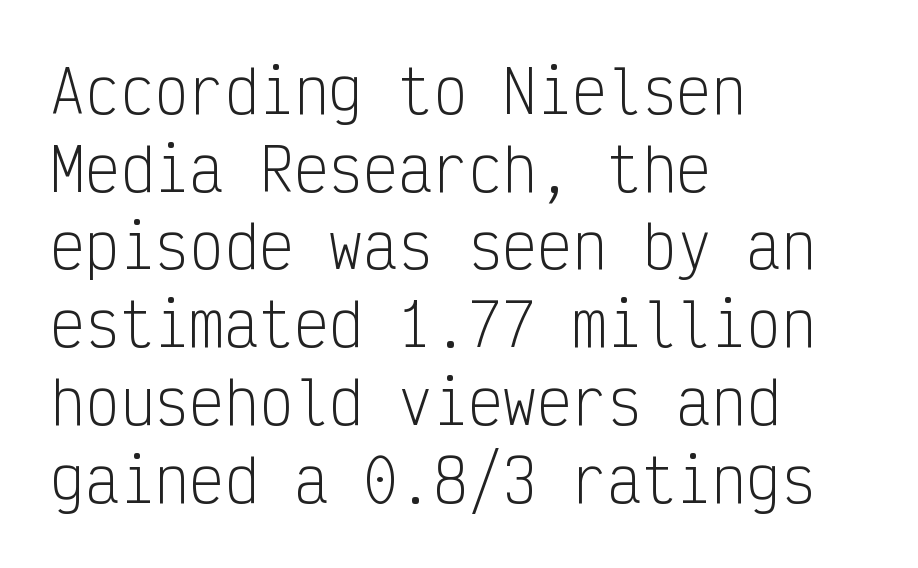
Which margin do the lines hug? The left one — the right edge is uneven. The letters march in equal steps, a hallmark of fixed-pitch type. Nobody touched the tracking dial on this one. Vertical stems look standard width or narrower in stroke. The zone under the glyphs is completely vacant. Leading matches the norm, producing a regular column.
